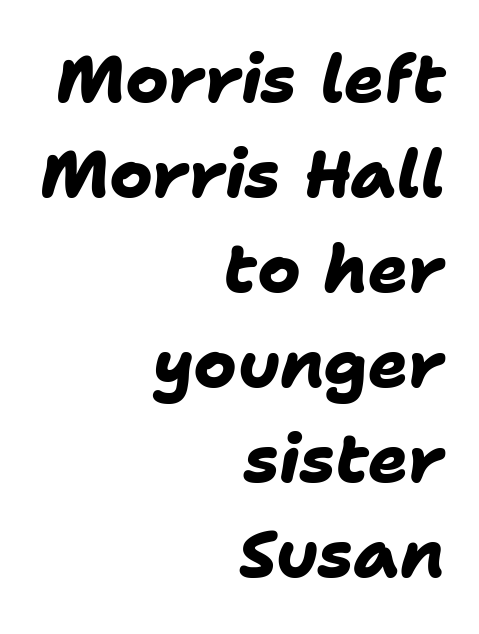
{"serif": "no", "bold": "yes", "weight": "heavy", "width": "normal", "stroke_contrast": "low", "x_height": "medium", "monospaced": "no", "underline": "no", "align": "right", "line_spacing": "normal", "line_spacing_ratio": 1.44, "letter_spacing": "normal", "letter_spacing_em": 0.0, "glyph_px": 66}
